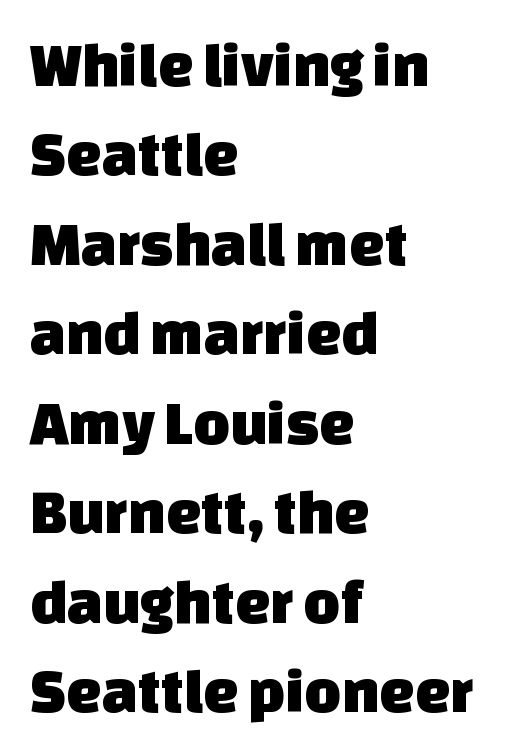
Q: Is the typeface a serif or a sans-serif typeface? A: Sans-serif.
Q: Is the text underlined? A: No.
Q: How is the paragraph aligned? A: Left-aligned.
Q: Is the spacing between letters normal or unusually wide? A: Normal.
Q: Is the spacing between lines tight, normal or loose? A: Normal.
Q: Width (condensed, normal, or wide)? A: Normal.
Q: Stroke contrast? A: Low.
Q: x-height? A: Large.
Q: Monospaced? A: No.
